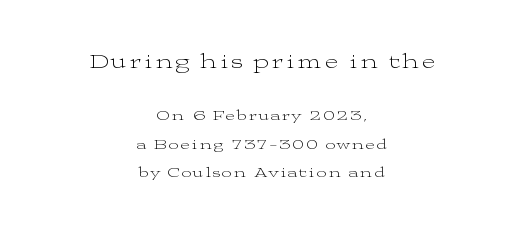
{"italic": "no", "bold": "no", "underline": "no", "align": "center", "line_spacing": "loose", "line_spacing_ratio": 2.05, "larger_block": "first", "size_ratio": 1.43, "glyph_px": 20}
